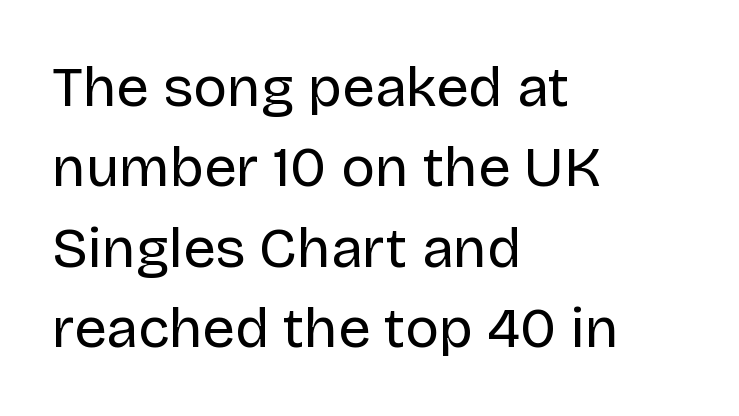
The image shows 57 px regular-weight sans-serif type, upright; set left-aligned, normal line spacing (1.41x), normal letter spacing, not underlined; low stroke contrast and a large x-height.
